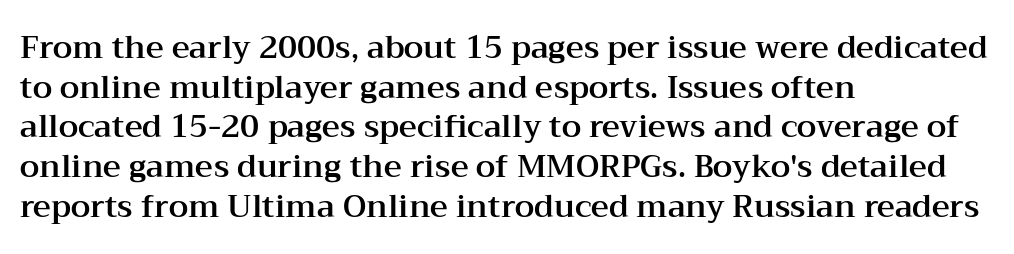
Honestly, the row spacing looks completely unremarkable. The ragged edge is on the right, which tells us the setting is flush left. Does the lettering tilt? It doesn't — this is upright. The string is rendered with underlining switched off. The face used here is proportionally spaced, like ordinary book or web type.
